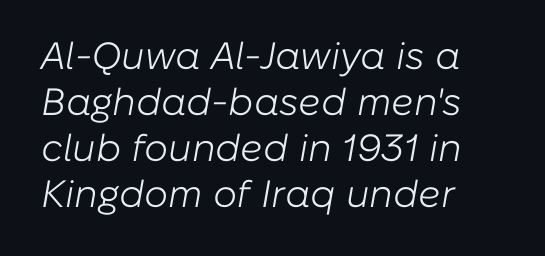
Q: Is the text bold? A: No.
Q: Is the text italic (slanted)? A: Yes, it leans right by about 10 degrees.
Q: Is the text underlined? A: No.
Q: How is the paragraph aligned? A: Left-aligned.
Q: Is the spacing between letters normal or unusually wide? A: Normal.
Q: Width (condensed, normal, or wide)? A: Normal.
Q: Stroke contrast? A: Low.
Q: x-height? A: Medium.
Q: Monospaced? A: No.
